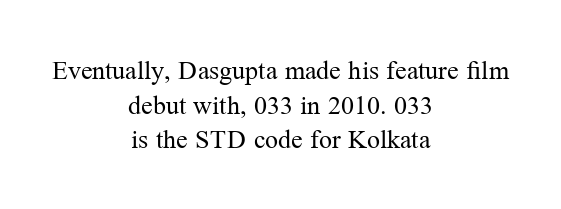
The image shows 26 px text type, upright; set centered, normal line spacing (1.33x), normal letter spacing, not underlined.
